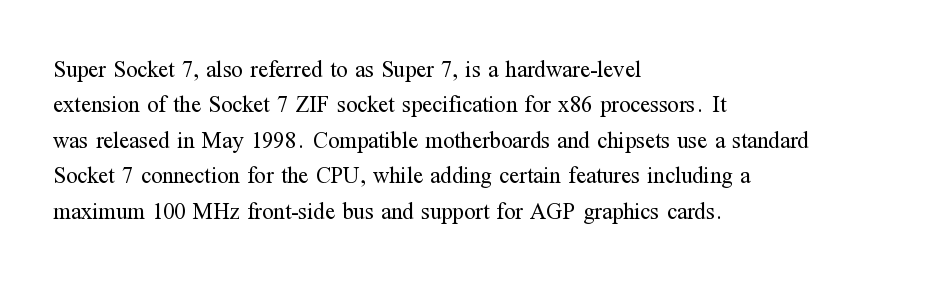
{"italic": "no", "bold": "no", "underline": "no", "align": "left", "line_spacing": "normal", "line_spacing_ratio": 1.54, "letter_spacing": "normal", "letter_spacing_em": 0.0, "glyph_px": 23}
